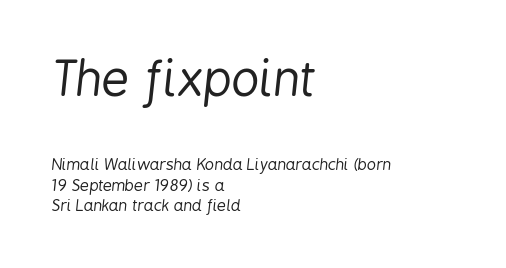
These lines sit exactly where default settings would place them. Characters are canted at an angle relative to the baseline's perpendicular. Looks like regular typesetting: each glyph gets only the width it needs. No extra ink here — the face is not bold. The rendering anchors every line to the left-hand side. Descender tails drop into unmarked territory.
